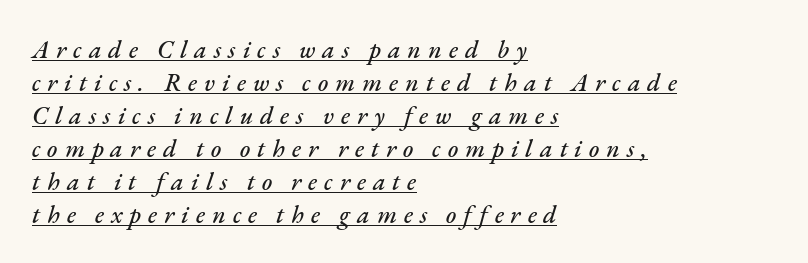
{"italic": "yes", "lean": "right", "slant_degrees": 17, "underline": "yes", "align": "left", "line_spacing": "normal", "line_spacing_ratio": 1.32, "letter_spacing": "wide", "letter_spacing_em": 0.28, "glyph_px": 25}
